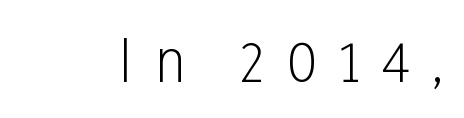
Quick note: underline off. Is this a sans? Yes — the strokes have no serifs. If you drew a line through each stem, it would be perfectly vertical. Do the characters align in a grid? No, the font is proportional. Display-style spreading of the glyphs; the letterfit is very open. Weight: not bold — regular or lighter.
